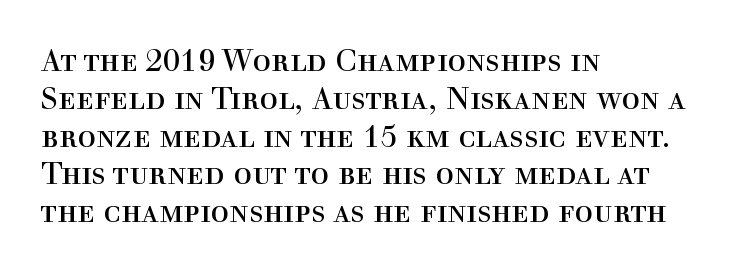
{"serif": "yes", "italic": "no", "bold": "no", "weight": "regular", "width": "normal", "x_height": "medium", "monospaced": "no", "underline": "no", "align": "left", "line_spacing_ratio": 1.22, "letter_spacing": "normal", "letter_spacing_em": 0.0, "glyph_px": 31}
